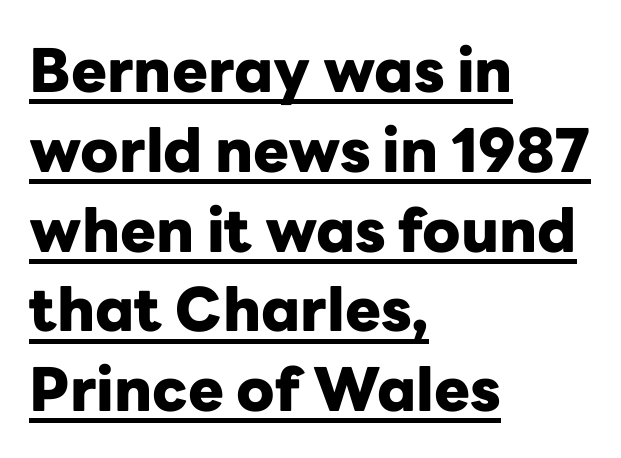
The image shows 60 px heavy sans-serif type, upright; set left-aligned, normal line spacing (1.33x), normal letter spacing, underlined; low stroke contrast and a medium x-height.
